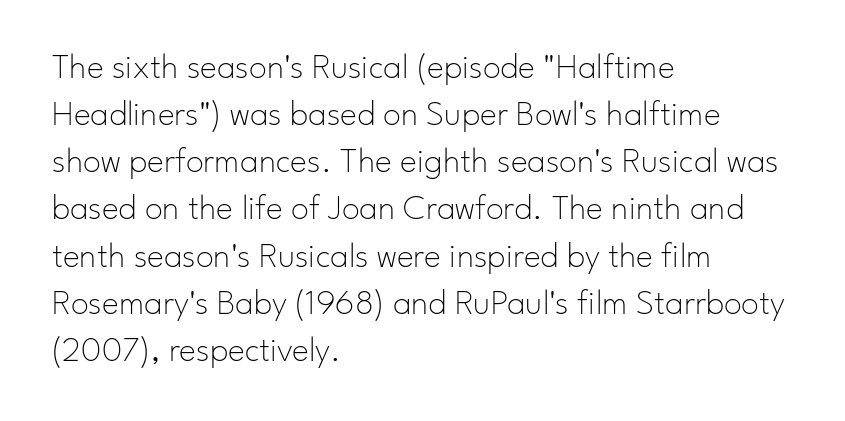
The image shows 36 px thin sans-serif type, upright; set left-aligned, normal line spacing (1.31x), normal letter spacing, not underlined; low stroke contrast and a small x-height.
